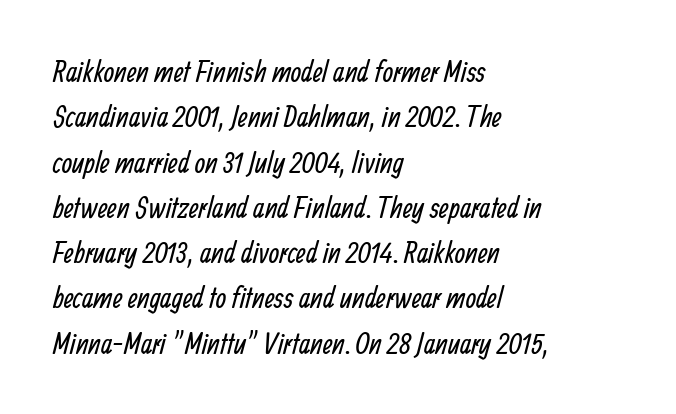
The image shows 30 px regular-weight, condensed sans-serif type; set left-aligned, normal line spacing (1.51x), normal letter spacing, not underlined; low stroke contrast and a medium x-height.
